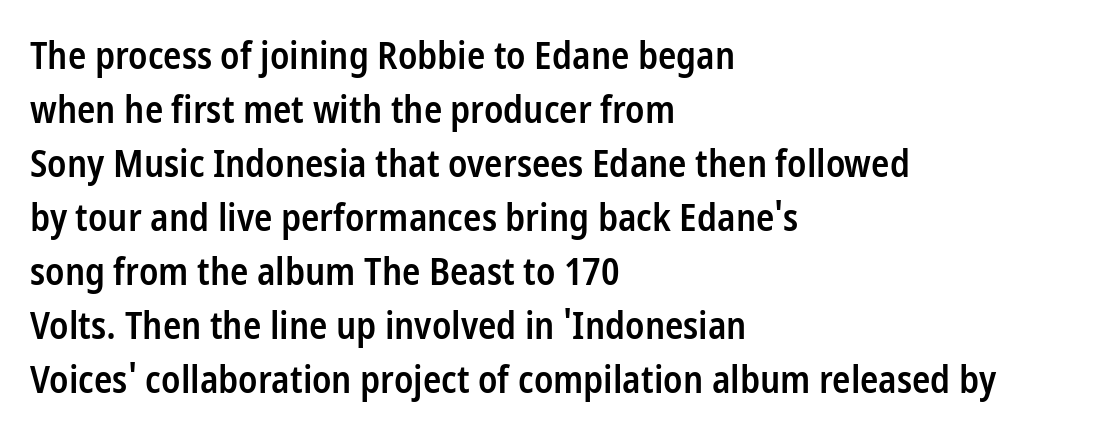
Its strokes are somewhat broadened, the hallmark of semibold type. Compared with typical body copy, the letter spacing here is the same. Is this a fixed-width face? No — the glyphs have proportional, varying widths. Is the block centered? No — it sits flush against the left margin. Letters rest on an invisible, unmarked baseline. Quick note: not italic, upright.
